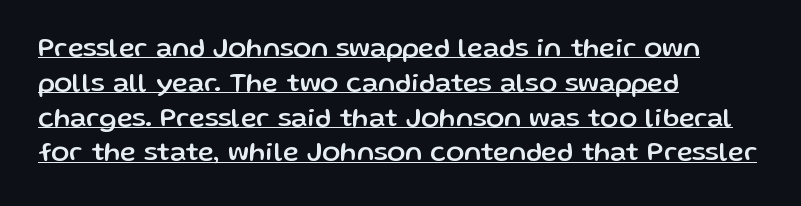
Rendered with straight, roman letterforms. Short and long lines alike share a common starting point at left. Between one letter and the next there's only the usual sliver of space. The space between consecutive lines is moderate. Glance below the letters and you will spot a drawn line.
